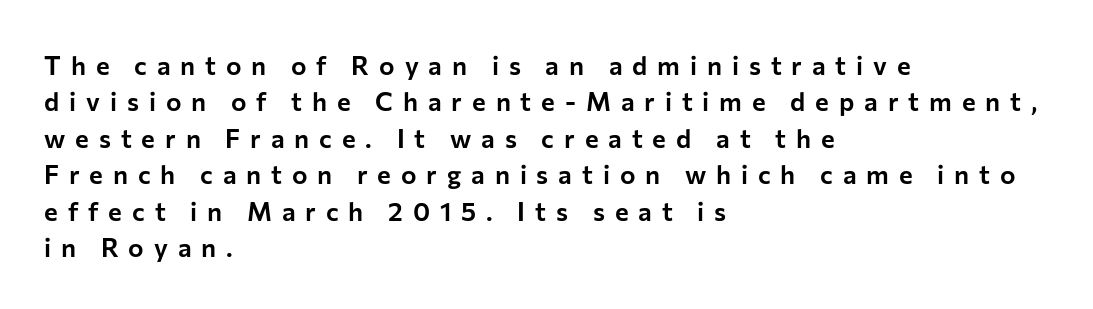
Q: Is the text italic (slanted)? A: No, it is upright.
Q: Is the text underlined? A: No.
Q: How is the paragraph aligned? A: Left-aligned.
Q: Is the spacing between letters normal or unusually wide? A: Unusually wide.
Q: Is the spacing between lines tight, normal or loose? A: Normal.
